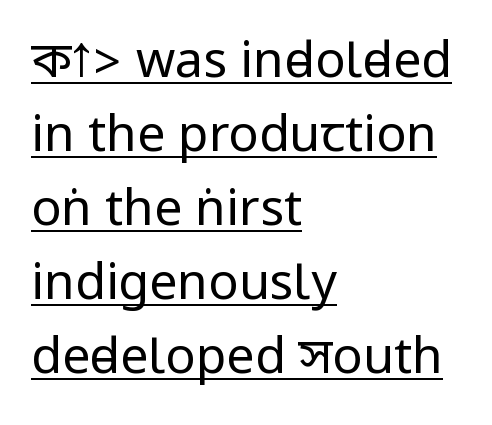
The image shows 50 px regular-weight, condensed sans-serif type, upright; set left-aligned, normal line spacing (1.48x), normal letter spacing, underlined; low stroke contrast.
